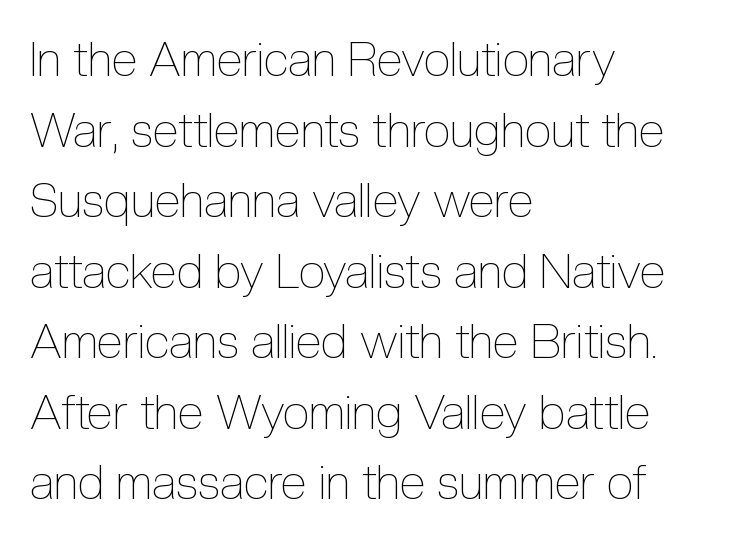
Q: Is the text bold? A: No.
Q: Is the text italic (slanted)? A: No, it is upright.
Q: Is the text underlined? A: No.
Q: How is the paragraph aligned? A: Left-aligned.
Q: Is the spacing between letters normal or unusually wide? A: Normal.
Q: Is the spacing between lines tight, normal or loose? A: Normal.
Q: Width (condensed, normal, or wide)? A: Condensed.
Q: x-height? A: Medium.
Q: Monospaced? A: No.
